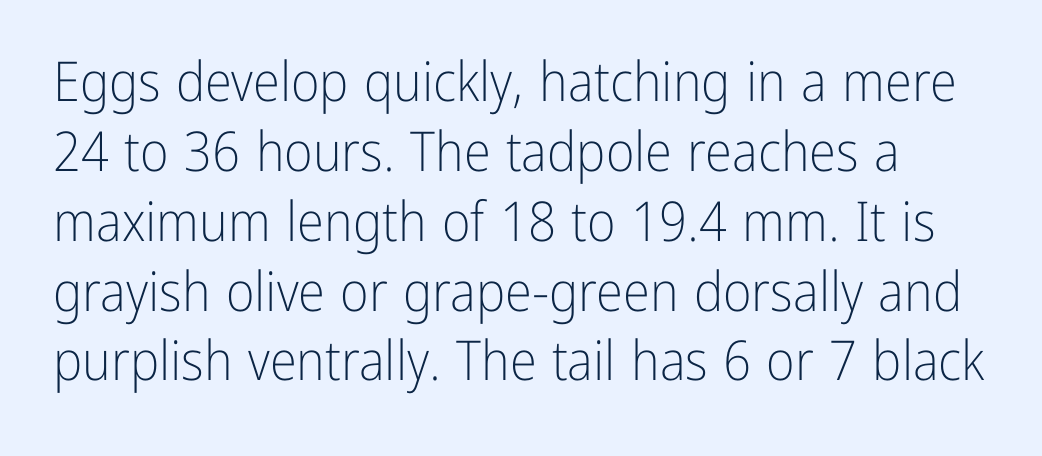
{"serif": "no", "italic": "no", "bold": "no", "weight": "light", "width": "condensed", "stroke_contrast": "low", "x_height": "medium", "monospaced": "no", "underline": "no", "line_spacing": "normal", "line_spacing_ratio": 1.27, "letter_spacing": "normal", "letter_spacing_em": 0.0, "glyph_px": 55}
